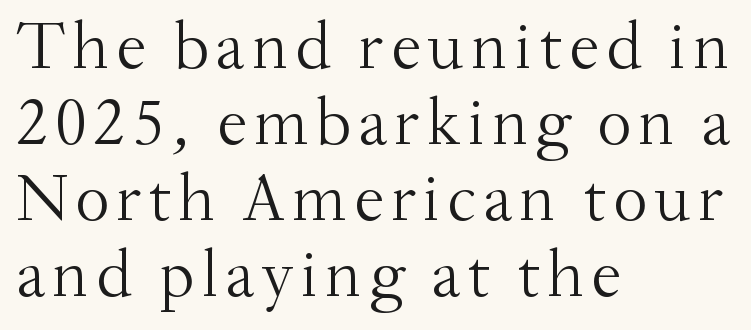
Where is the straight margin? On the left. This rendering employs a face with finishing strokes, i.e., a serif. No word sits above an underline. This sample has the flowing, uneven cadence of proportional lettering. The space between consecutive lines is stingy.
